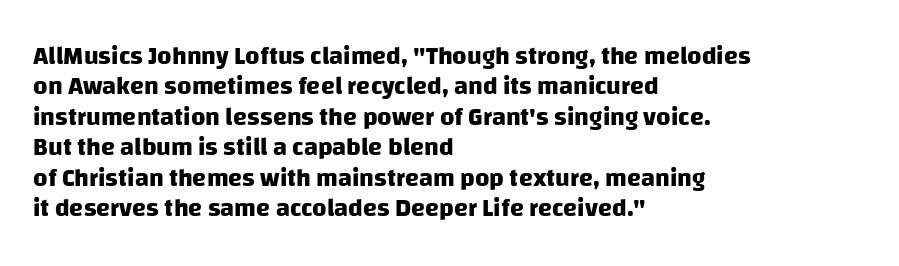
The image shows 25 px bold type; set left-aligned, line spacing 1.22x, normal letter spacing, not underlined.
